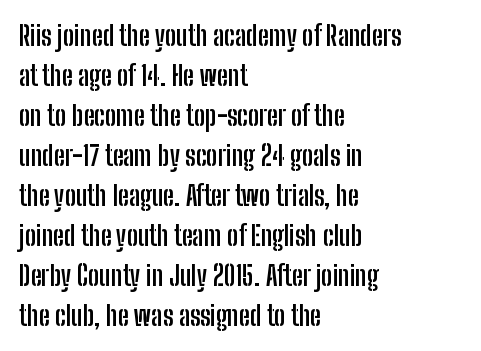
A student would call this left alignment; a typographer would say flush left, rag right. Lines of text with bare space underneath. Does the weight exceed regular? Yes, all the way to bold. Posture: vertical. The rows are spaced the way most documents space them. In terms of letterspacing, this is plain default setting.
